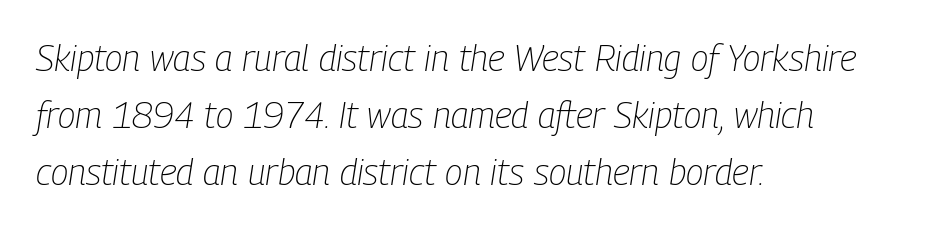
Q: Is the text bold? A: No.
Q: Is the text italic (slanted)? A: Yes, it leans right by about 9 degrees.
Q: Is the text underlined? A: No.
Q: How is the paragraph aligned? A: Left-aligned.
Q: Is the spacing between letters normal or unusually wide? A: Normal.
Q: Is the spacing between lines tight, normal or loose? A: Normal.
Q: Width (condensed, normal, or wide)? A: Condensed.
Q: Stroke contrast? A: Low.
Q: x-height? A: Medium.
Q: Monospaced? A: No.
